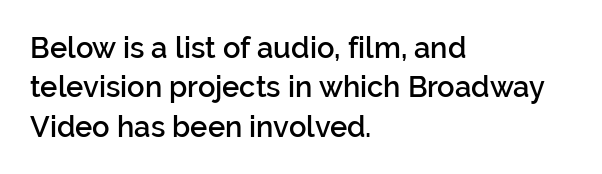
The setting favours the left margin, as ordinary paragraphs usually do. Reading down the column, the eye jumps a familiar distance to each next line. Regarding serifs, this sample does without them. This rendering features lettering with no underline. Heft: intermediate — a semibold.
